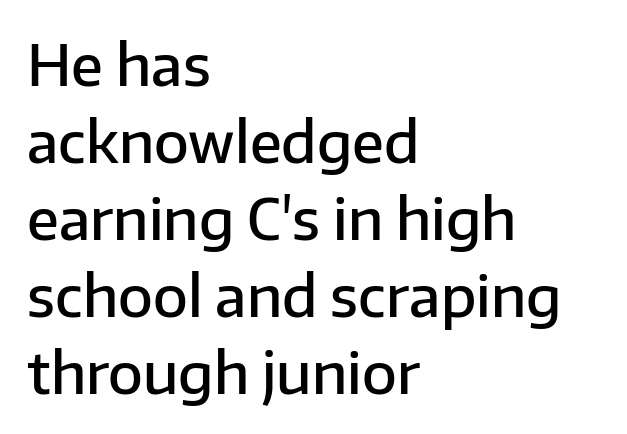
{"serif": "no", "italic": "no", "bold": "semi", "weight": "semibold", "width": "normal", "stroke_contrast": "low", "x_height": "medium", "monospaced": "no", "underline": "no", "align": "left", "line_spacing": "normal", "line_spacing_ratio": 1.35, "letter_spacing": "normal", "letter_spacing_em": 0.0, "glyph_px": 57}
